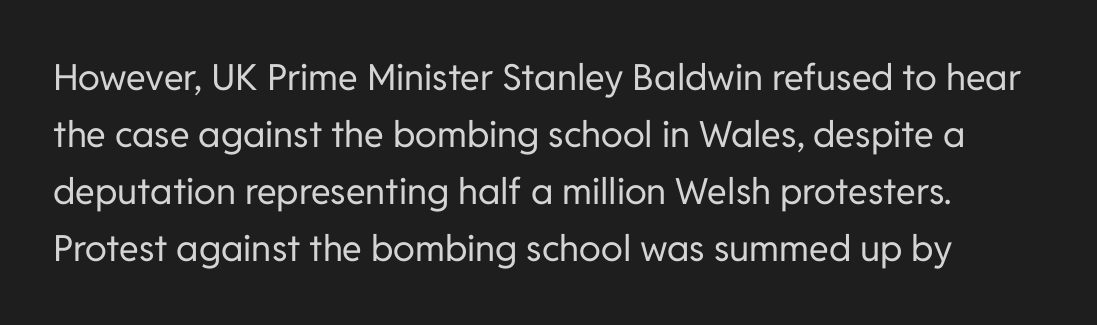
Q: Is the text bold? A: No.
Q: Is the text italic (slanted)? A: No, it is upright.
Q: Is the typeface a serif or a sans-serif typeface? A: Sans-serif.
Q: Is the text underlined? A: No.
Q: Is the spacing between letters normal or unusually wide? A: Normal.
Q: Is the spacing between lines tight, normal or loose? A: Normal.
Q: Width (condensed, normal, or wide)? A: Normal.
Q: Stroke contrast? A: Low.
Q: x-height? A: Medium.
Q: Monospaced? A: No.
